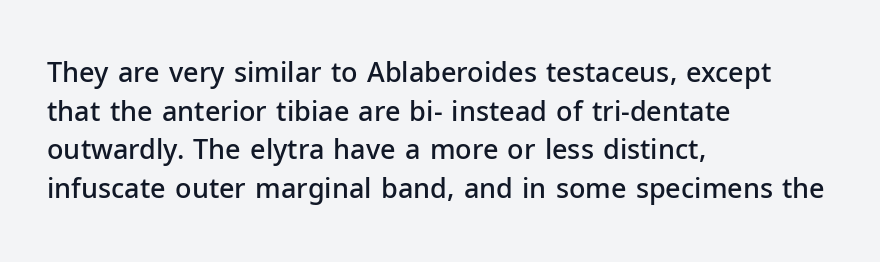
{"italic": "no", "bold": "semi", "underline": "no", "align": "left", "line_spacing": "normal", "line_spacing_ratio": 1.43, "letter_spacing": "normal", "letter_spacing_em": 0.0, "glyph_px": 27}
